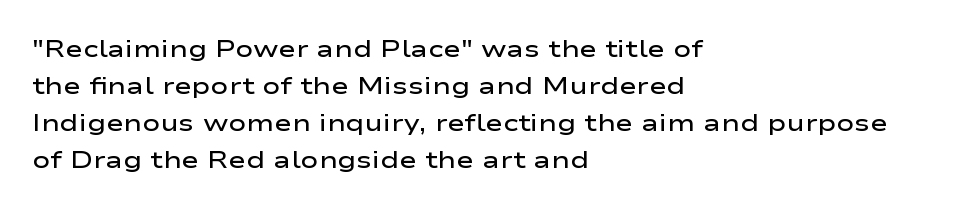
The image shows 24 px text type, upright; set left-aligned, normal line spacing (1.54x), normal letter spacing, not underlined.
